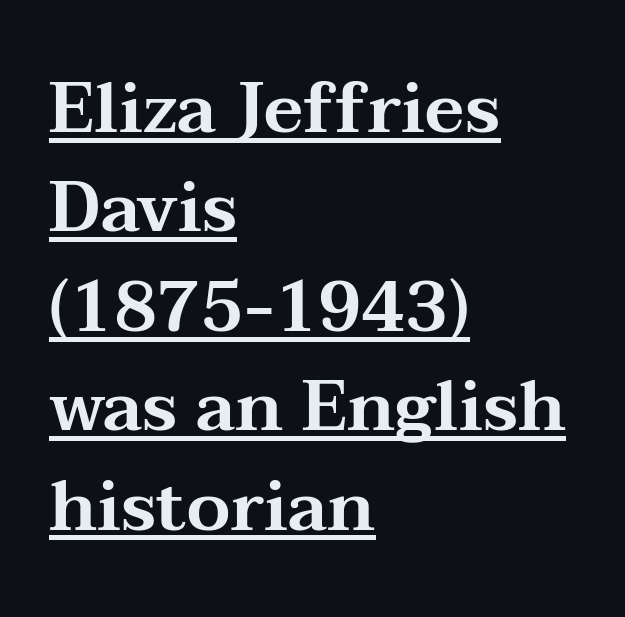
The image shows 70 px wide serif type, upright; set left-aligned, normal line spacing (1.42x), normal letter spacing, underlined; medium stroke contrast and a medium x-height.
